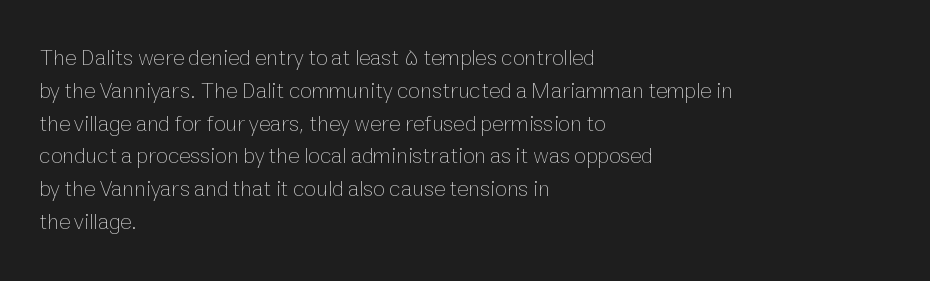
Descender tails drop into unmarked territory. Vertically, the passage feels balanced, rows spaced as you'd expect. The typesetter chose a ragged-right arrangement here. The typography opts for an upright posture over an oblique one. The rendering keeps characters at their native spacing. Stroke mass is kept to a normal reading level or below.
